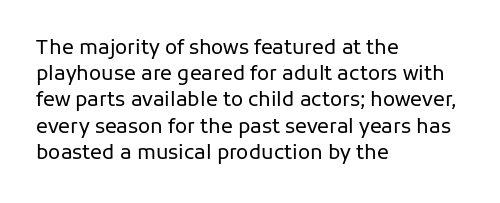
No chunkiness to these letters — they're not bold. Alignment: flush left. Do the letters lean? They stand straight. Horizontal bands of white between lines are of average thickness. Has an underline been added? It has not. Is the letter spacing exaggerated? No — it looks like the ordinary default.
